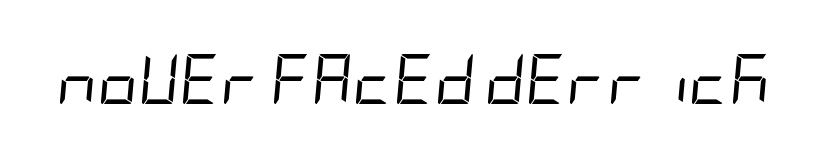
{"italic": "yes", "lean": "right", "slant_degrees": 5, "bold": "no", "weight": "regular", "width": "condensed", "stroke_contrast": "low", "x_height": "large", "underline": "no", "letter_spacing": "normal", "letter_spacing_em": 0.0, "glyph_px": 50}
